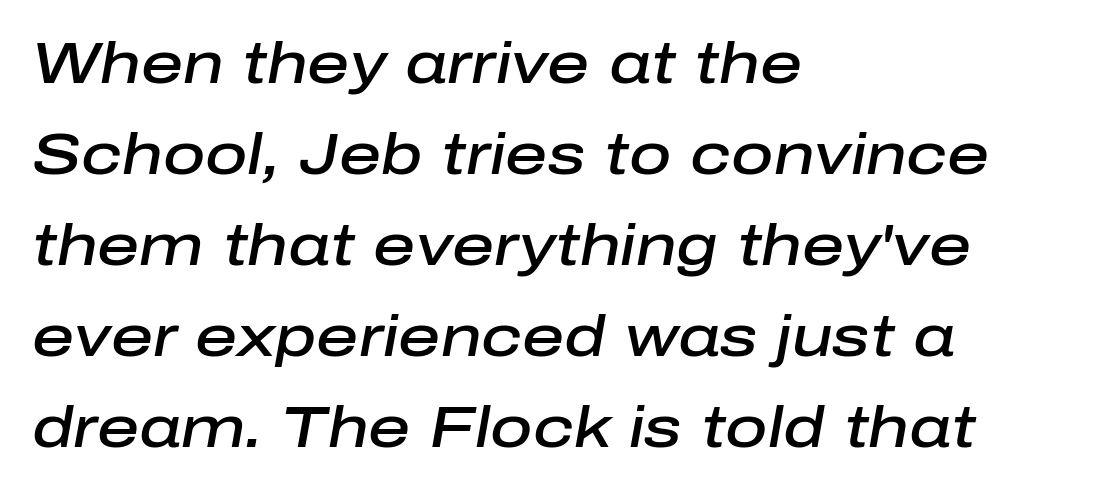
The image shows 58 px semibold type, italic (leaning right); set left-aligned, normal line spacing (1.57x), normal letter spacing, not underlined; low stroke contrast and a medium x-height.
